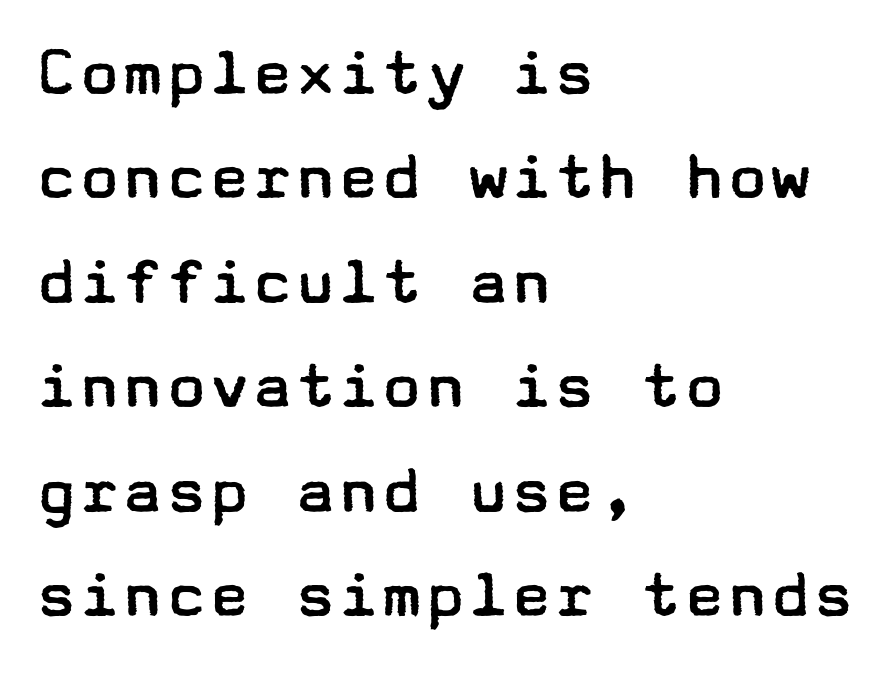
Q: Is the text bold? A: No.
Q: Is the text italic (slanted)? A: No, it is upright.
Q: Is the typeface a serif or a sans-serif typeface? A: Sans-serif.
Q: Is the text underlined? A: No.
Q: How is the paragraph aligned? A: Left-aligned.
Q: Is the spacing between letters normal or unusually wide? A: Normal.
Q: Is the spacing between lines tight, normal or loose? A: Normal.
Q: Width (condensed, normal, or wide)? A: Wide.
Q: Stroke contrast? A: Low.
Q: x-height? A: Medium.
